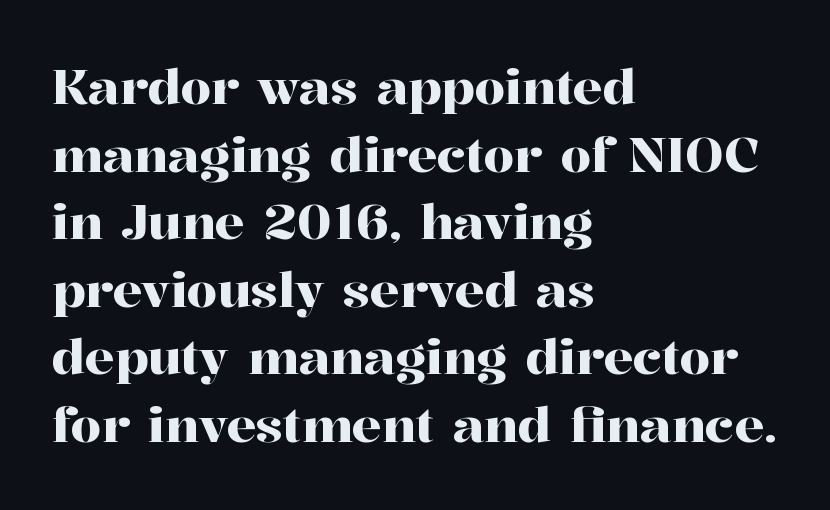
The lines sit at an ordinary, default distance from one another. Yep, those are serifs on the letters. These lines were composed using upright roman letters. Characters follow at the spacing the type designer built in.
